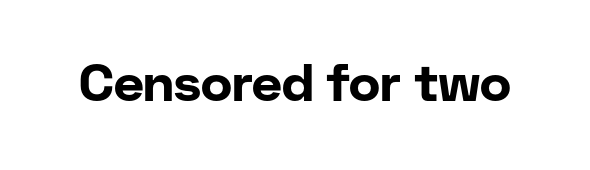
The face used here is rendered with its standard letterfit. Does the weight exceed regular? Yes, all the way to bold. Do the characters align in a grid? No, the font is proportional. Designer's note — italics off, roman on. Observe the absence of serifs on each vertical stroke in this sample. Plain, unruled lines of type.
